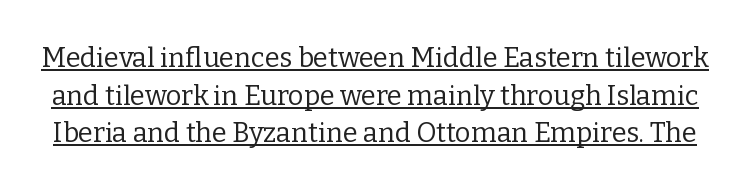
{"italic": "no", "bold": "no", "underline": "yes", "line_spacing": "normal", "line_spacing_ratio": 1.39, "letter_spacing": "normal", "letter_spacing_em": 0.0, "glyph_px": 27}
